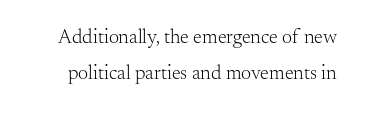
The image shows 20 px text type, upright; set line spacing 1.79x, normal letter spacing, not underlined.
